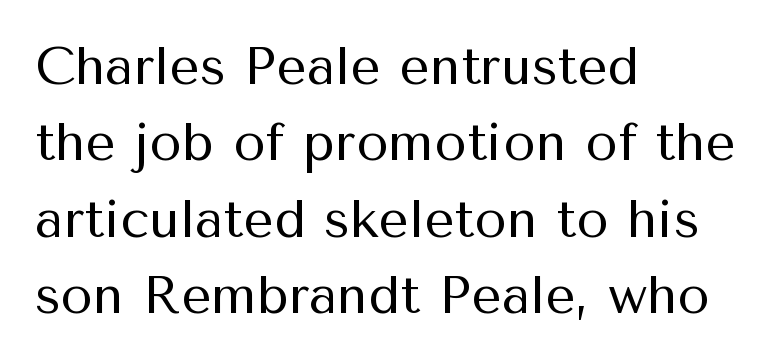
{"serif": "no", "italic": "no", "bold": "no", "weight": "regular", "width": "normal", "stroke_contrast": "medium", "x_height": "medium", "monospaced": "no", "underline": "no", "align": "left", "line_spacing": "normal", "line_spacing_ratio": 1.44, "letter_spacing": "normal", "letter_spacing_em": 0.0, "glyph_px": 53}
